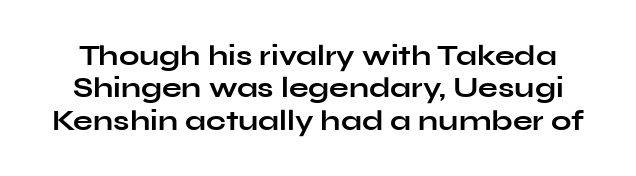
The zone under the glyphs is completely vacant. Letter spacing: default. The passage shown is emphatically bold. The rendering uses a small line-height, squeezing the rows. Are there feet on the stems? There aren't — it's a sans. Posture: straight, roman, zero tilt.
